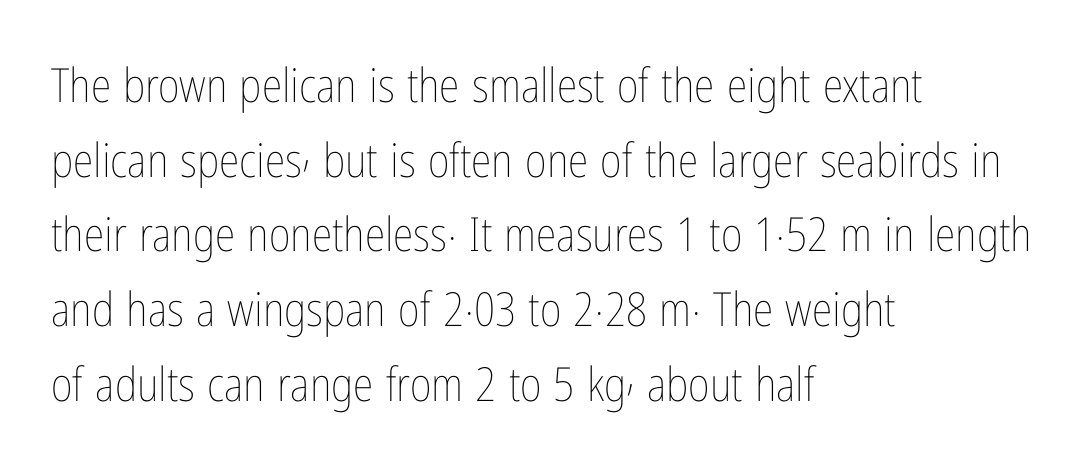
Q: Is the text bold? A: No.
Q: Is the text italic (slanted)? A: No, it is upright.
Q: Is the text underlined? A: No.
Q: How is the paragraph aligned? A: Left-aligned.
Q: Is the spacing between letters normal or unusually wide? A: Normal.
Q: Is the spacing between lines tight, normal or loose? A: Normal.
Q: Width (condensed, normal, or wide)? A: Condensed.
Q: Stroke contrast? A: Low.
Q: x-height? A: Medium.
Q: Monospaced? A: No.
